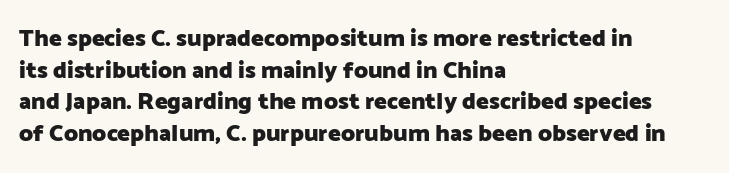
Q: Is the text bold? A: Yes.
Q: Is the text italic (slanted)? A: No, it is upright.
Q: Is the text underlined? A: No.
Q: How is the paragraph aligned? A: Left-aligned.
Q: Is the spacing between letters normal or unusually wide? A: Normal.
Q: Is the spacing between lines tight, normal or loose? A: Normal.
